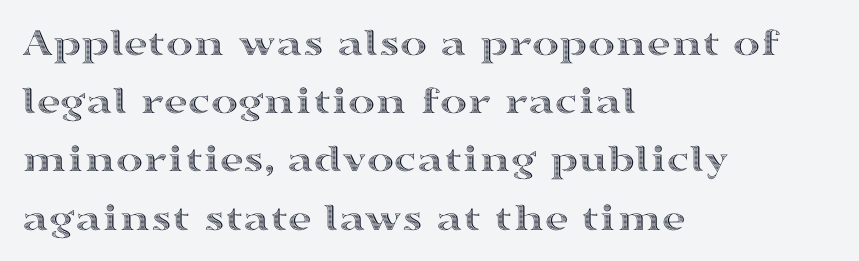
Q: Is the text italic (slanted)? A: No, it is upright.
Q: Is the text underlined? A: No.
Q: How is the paragraph aligned? A: Left-aligned.
Q: Is the spacing between letters normal or unusually wide? A: Normal.
Q: Is the spacing between lines tight, normal or loose? A: Normal.
Q: Width (condensed, normal, or wide)? A: Wide.
Q: x-height? A: Medium.
Q: Monospaced? A: No.
